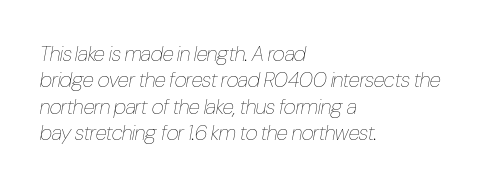
Between one letter and the next there's only the usual sliver of space. Caption: face not bold, strokes unweighted. The words here are not underlined. Where is the straight margin? On the left. The letters are slanted; this is an italic face. Regarding leading, the lines here are spaced in the standard way.
